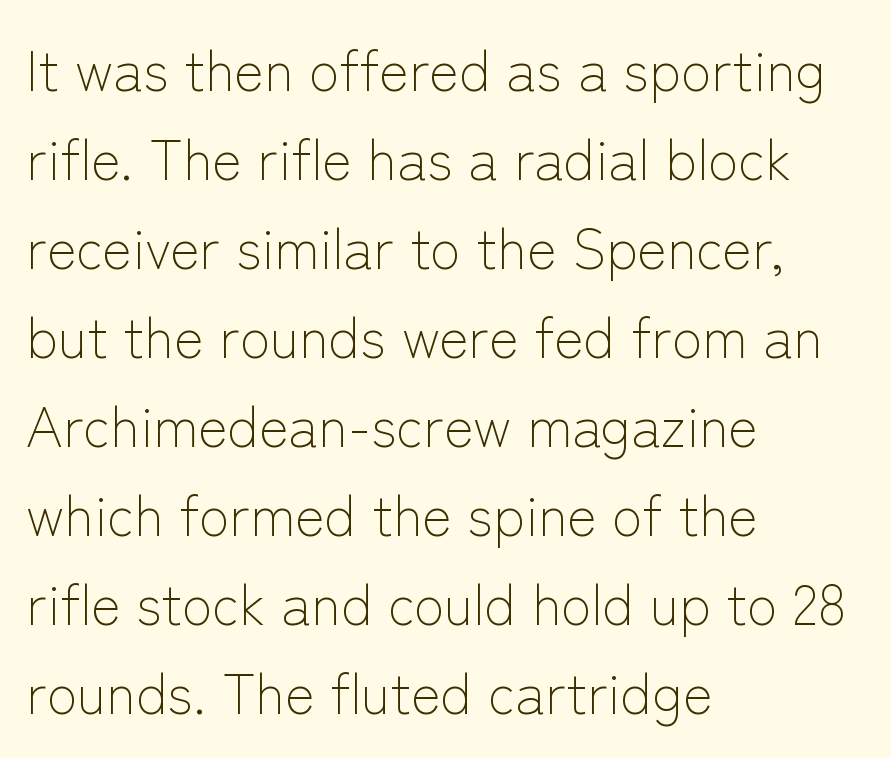
{"serif": "no", "italic": "no", "bold": "no", "weight": "light", "width": "normal", "stroke_contrast": "low", "x_height": "medium", "monospaced": "no", "underline": "no", "align": "left", "line_spacing": "normal", "line_spacing_ratio": 1.59, "letter_spacing": "normal", "letter_spacing_em": 0.0, "glyph_px": 56}
